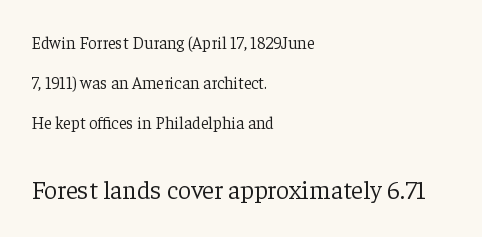
Q: Is the text bold? A: No.
Q: Is the text italic (slanted)? A: No, it is upright.
Q: Is the text underlined? A: No.
Q: How is the paragraph aligned? A: Left-aligned.
Q: Is the spacing between letters normal or unusually wide? A: Normal.
Q: Is the spacing between lines tight, normal or loose? A: Loose.
Q: Which block of text is set in a larger size, the first (top) or the second (bottom)? A: The second (bottom) one.
